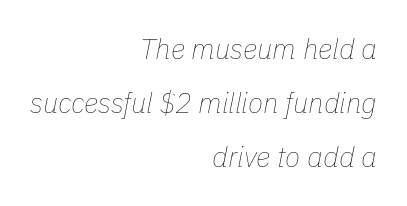
A typesetter would call this zero additional tracking. Character widths vary here, with narrow letters taking less room than wide ones. Each line ends at the same right margin while the left side varies. Plain, unruled lines of type. Horizontal bands of white between lines are thick stripes. The weight tops out at a normal text grade.
